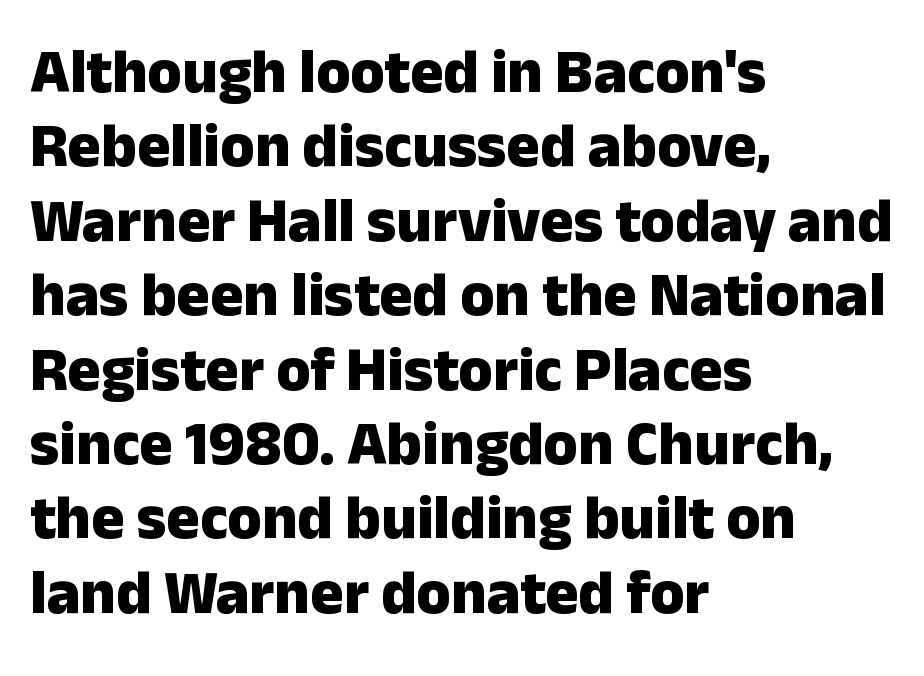
Q: Is the text bold? A: Yes.
Q: Is the text italic (slanted)? A: No, it is upright.
Q: Is the typeface a serif or a sans-serif typeface? A: Sans-serif.
Q: Is the text underlined? A: No.
Q: How is the paragraph aligned? A: Left-aligned.
Q: Is the spacing between letters normal or unusually wide? A: Normal.
Q: Width (condensed, normal, or wide)? A: Normal.
Q: Stroke contrast? A: Low.
Q: x-height? A: Medium.
Q: Monospaced? A: No.
